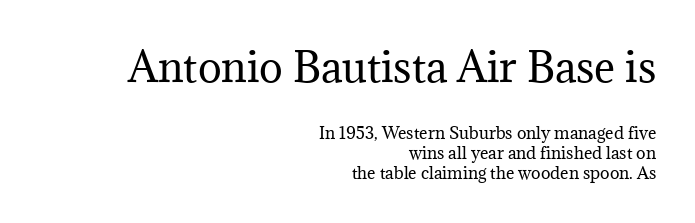
What's the leading like? Ordinary, nothing unusual. Notice how the passage keeps a crisp vertical edge on the right only. Here the designer chose a conventional face with non-uniform glyph widths. This is roman type, the default non-slanted kind. Old-style or modern, the face here clearly has serifs.
